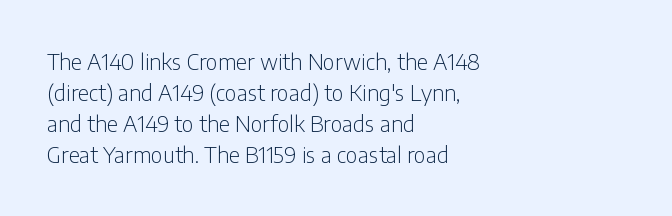
Q: Is the text bold? A: No.
Q: Is the text italic (slanted)? A: No, it is upright.
Q: Is the text underlined? A: No.
Q: How is the paragraph aligned? A: Left-aligned.
Q: Is the spacing between letters normal or unusually wide? A: Normal.
Q: Is the spacing between lines tight, normal or loose? A: Normal.
